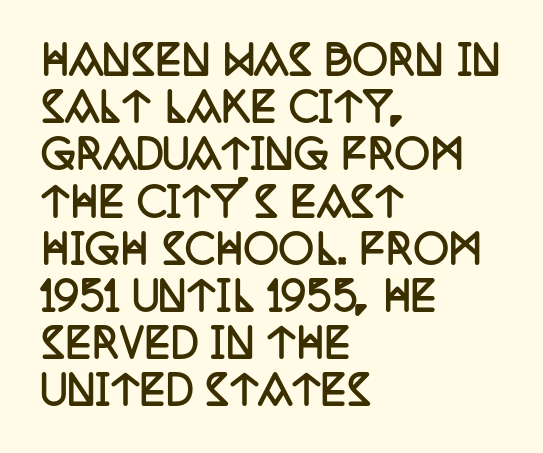
The image shows 39 px semibold, condensed serif type, upright; set left-aligned, line spacing 1.21x, normal letter spacing, not underlined; low stroke contrast and a large x-height.
